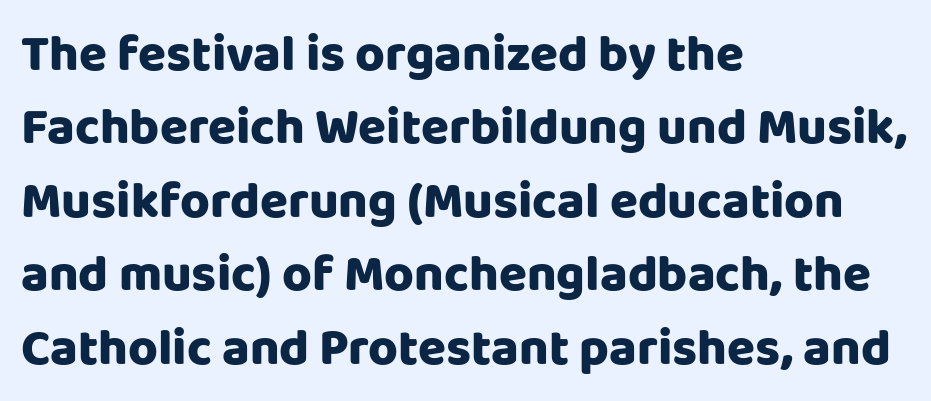
Note the varied advance widths — an 'i' is clearly narrower than an 'm'. Regarding leading, the lines here are spaced in the standard way. No italicization has been applied; the sample stays upright. Grotesque or geometric, the face here clearly has no serifs.
